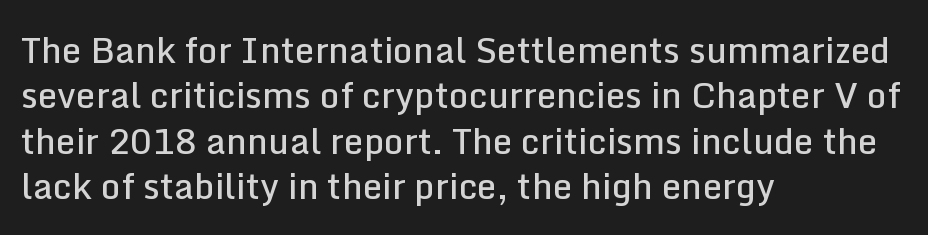
The image shows 35 px semibold sans-serif type, upright; set left-aligned, normal line spacing (1.3x), normal letter spacing, not underlined; low stroke contrast and a medium x-height.
